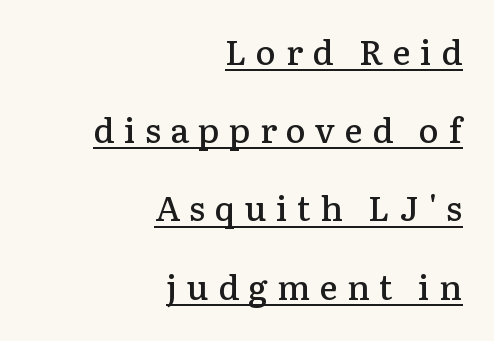
You could fit nearly another row in the gap between these rows. Underline: present. Substantial extra tracking has been applied to these lines. The font family rendered here belongs to the serif group. Summary of weight: moderately heavy, a semibold.
